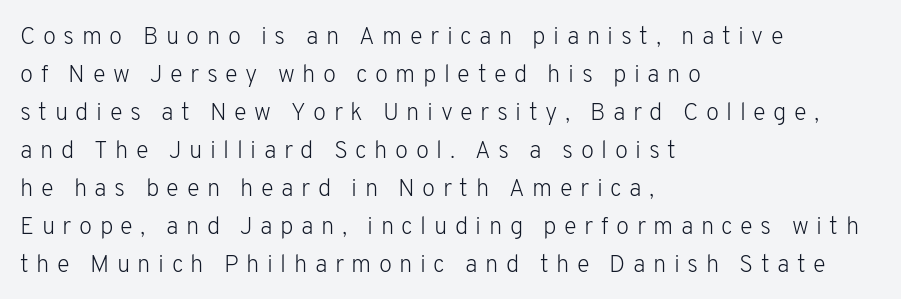
Q: Is the text bold? A: No.
Q: Is the text italic (slanted)? A: No, it is upright.
Q: Is the text underlined? A: No.
Q: How is the paragraph aligned? A: Left-aligned.
Q: Is the spacing between letters normal or unusually wide? A: Unusually wide.
Q: Is the spacing between lines tight, normal or loose? A: Normal.
